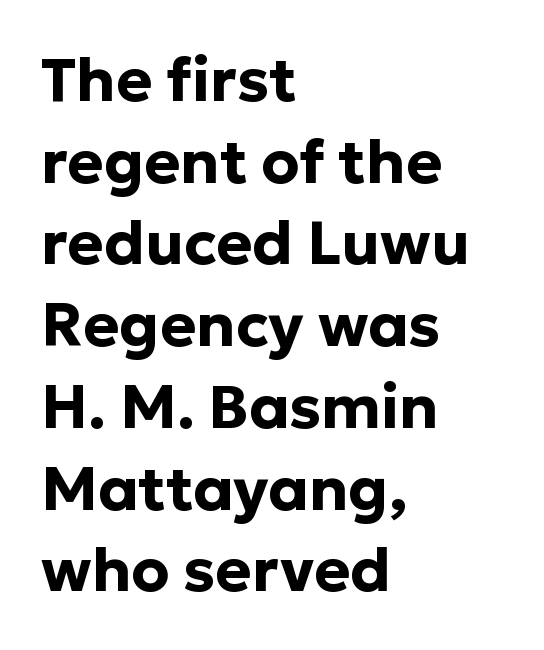
The image shows 61 px bold sans-serif type, upright; set left-aligned, normal line spacing (1.34x), normal letter spacing, not underlined; low stroke contrast and a medium x-height.
